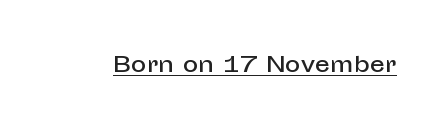
The image shows 21 px text type, upright; set normal letter spacing, underlined.
